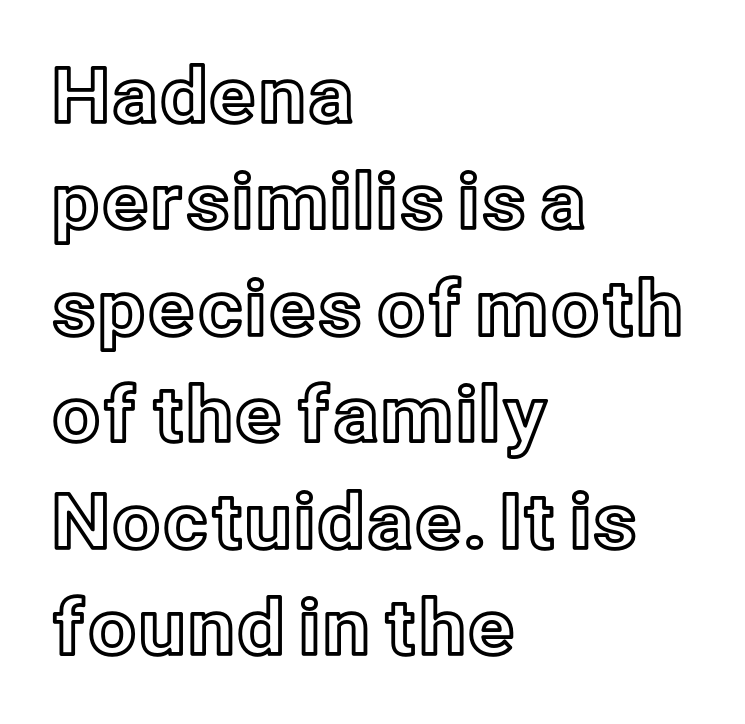
Casual observation: everything's shoved over to the left. Do the characters align in a grid? No, the font is proportional. The rendering uses a moderate line-height, typical for paragraphs. Caption: standard tracking, unaltered. Only glyphs here, with clear space below each row.
